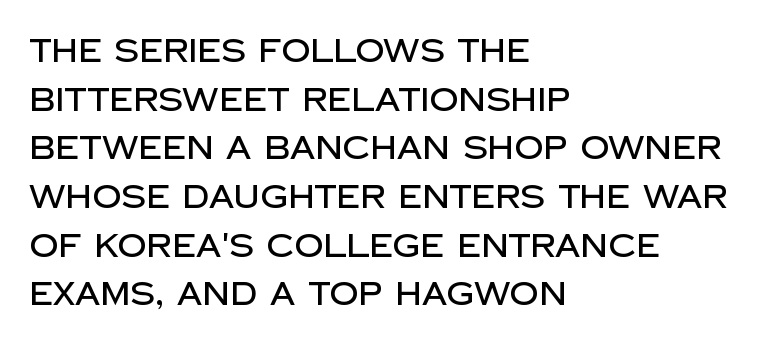
Reading down the column, the eye jumps a familiar distance to each next line. The type is set solid horizontally, with unmodified tracking. The font family rendered here belongs to the sans-serif group. The words here are not underlined. Characters remain perfectly vertical along every line. The passage shown is typed in a proportional face where columns would drift.
